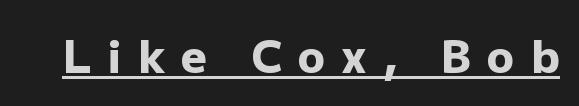
The image shows 45 px heavy sans-serif type, upright; set unusually wide letter spacing (+0.35 em), underlined; low stroke contrast and a medium x-height.
